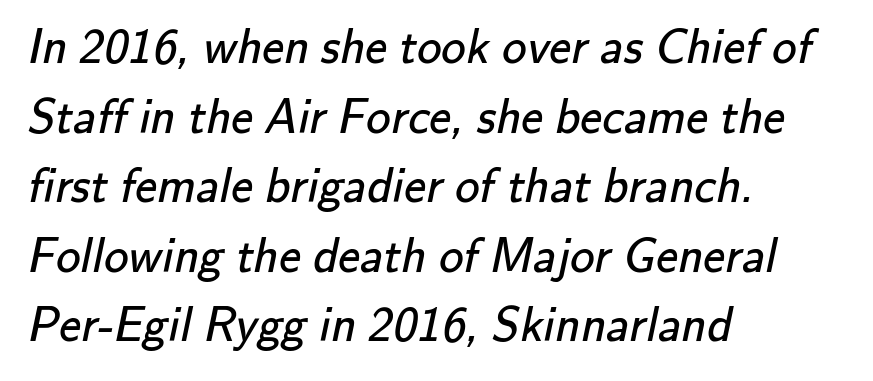
Q: Is the text bold? A: No.
Q: Is the typeface a serif or a sans-serif typeface? A: Sans-serif.
Q: Is the text underlined? A: No.
Q: How is the paragraph aligned? A: Left-aligned.
Q: Is the spacing between letters normal or unusually wide? A: Normal.
Q: Is the spacing between lines tight, normal or loose? A: Normal.
Q: Width (condensed, normal, or wide)? A: Normal.
Q: Stroke contrast? A: Low.
Q: x-height? A: Small.
Q: Monospaced? A: No.
